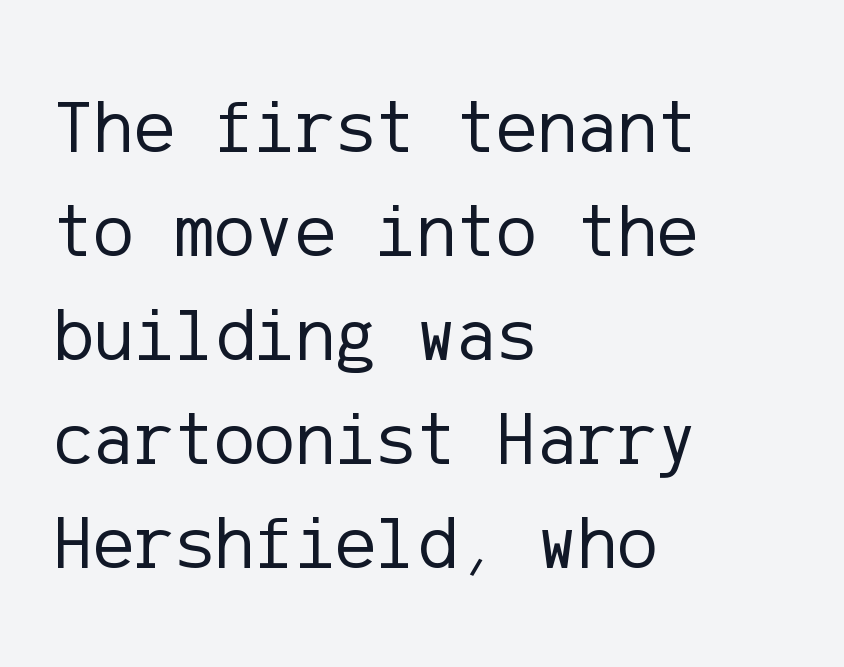
Layout note: lines flush left. A typesetter would call this zero additional tracking. Weight: in the light-to-regular range. The characters display no serif detailing; their extremities are plain. Underline: absent.
